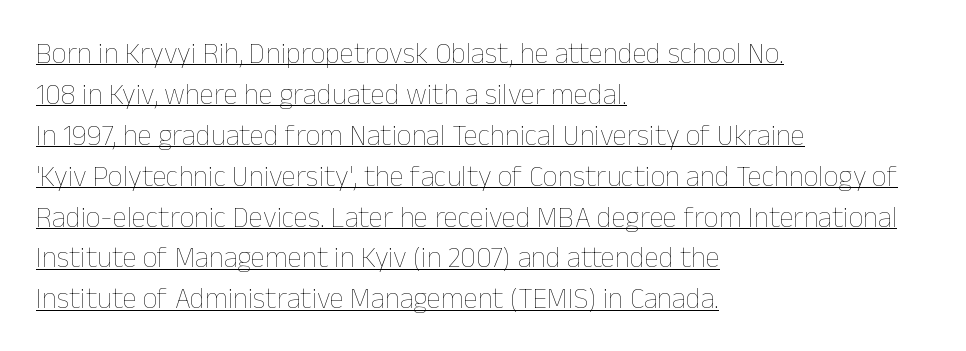
{"italic": "no", "bold": "no", "weight": "thin", "width": "normal", "stroke_contrast": "low", "x_height": "medium", "monospaced": "no", "underline": "yes", "align": "left", "line_spacing": "normal", "line_spacing_ratio": 1.41, "letter_spacing": "normal", "letter_spacing_em": 0.0, "glyph_px": 29}
